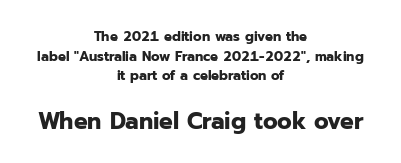
The image shows 24 px bold type, upright; set centered, normal line spacing (1.4x), normal letter spacing, not underlined; the second (bottom) block is 1.71x larger.
